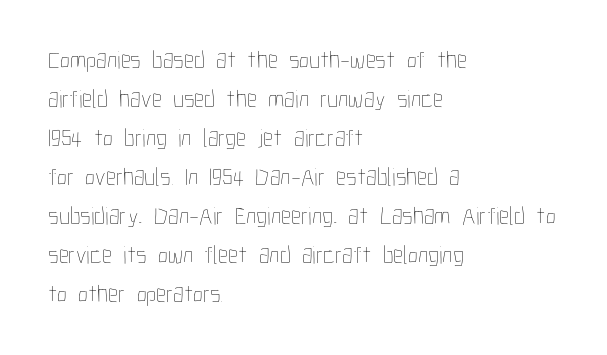
The space between consecutive lines is moderate. In terms of letterspacing, this is plain default setting. This rendering features lettering with no underline. Is the stroke heavy? The answer is a plain regular-or-lighter.
